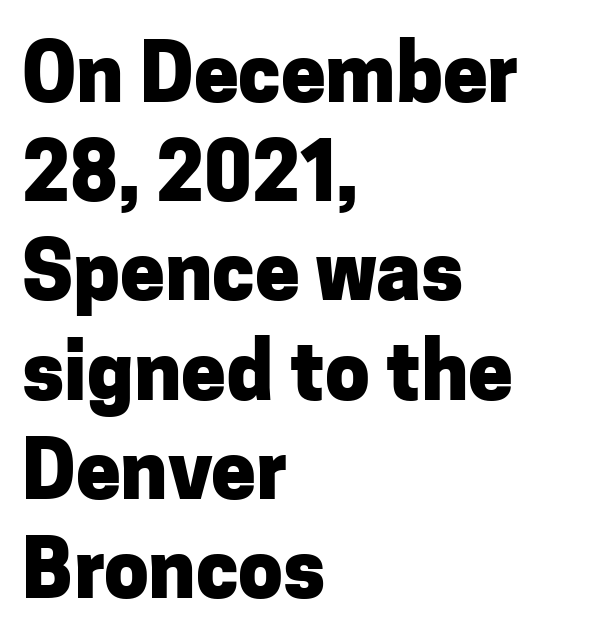
{"serif": "no", "italic": "no", "bold": "yes", "weight": "heavy", "width": "normal", "stroke_contrast": "low", "x_height": "medium", "monospaced": "no", "underline": "no", "align": "left", "line_spacing_ratio": 1.24, "letter_spacing": "normal", "letter_spacing_em": 0.0, "glyph_px": 80}
